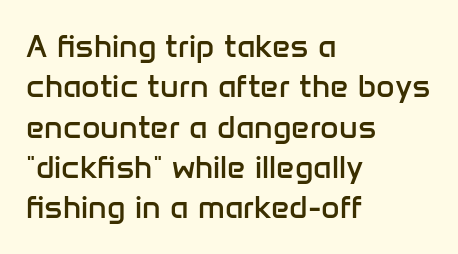
Q: Is the text bold? A: No.
Q: Is the text italic (slanted)? A: No, it is upright.
Q: Is the typeface a serif or a sans-serif typeface? A: Sans-serif.
Q: Is the text underlined? A: No.
Q: How is the paragraph aligned? A: Left-aligned.
Q: Is the spacing between letters normal or unusually wide? A: Normal.
Q: Is the spacing between lines tight, normal or loose? A: Normal.
Q: Width (condensed, normal, or wide)? A: Normal.
Q: Stroke contrast? A: Low.
Q: x-height? A: Medium.
Q: Monospaced? A: No.
